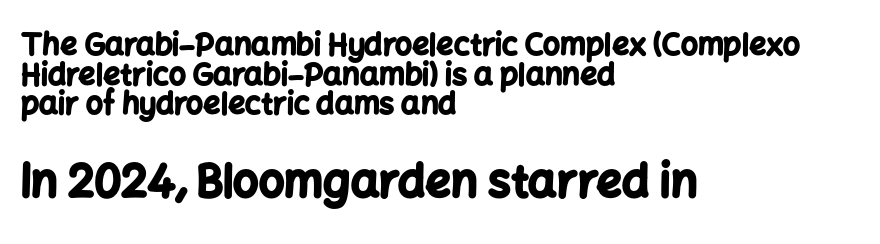
Q: Is the text bold? A: Yes.
Q: Is the text italic (slanted)? A: No, it is upright.
Q: Is the typeface a serif or a sans-serif typeface? A: Sans-serif.
Q: Is the text underlined? A: No.
Q: How is the paragraph aligned? A: Left-aligned.
Q: Is the spacing between letters normal or unusually wide? A: Normal.
Q: Is the spacing between lines tight, normal or loose? A: Tight.
Q: Which block of text is set in a larger size, the first (top) or the second (bottom)? A: The second (bottom) one.
Q: Width (condensed, normal, or wide)? A: Normal.
Q: Stroke contrast? A: Low.
Q: x-height? A: Medium.
Q: Monospaced? A: No.
